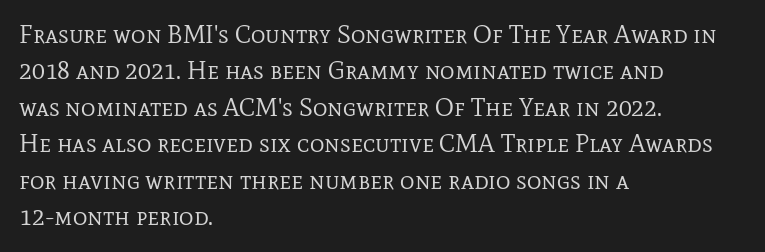
The image shows 25 px text type, upright; set left-aligned, normal line spacing (1.46x), normal letter spacing, not underlined.
